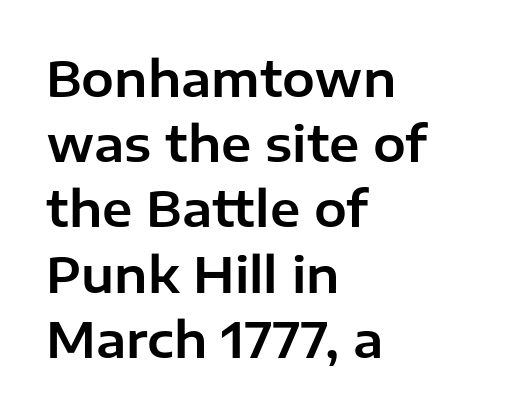
The lines are quadded left. Just letters on the line, the space beneath them empty. The characters display no serif detailing; their extremities are plain. Ordinary non-slanted type is in use.
